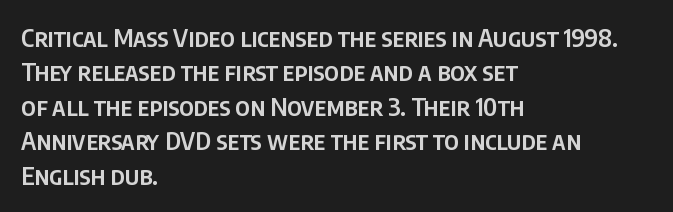
No italicization has been applied; the sample stays upright. Every letter is mildly thick-stroked: semibold rather than bold. The rag falls on the right side of this text block. The area under the type is left untouched.
